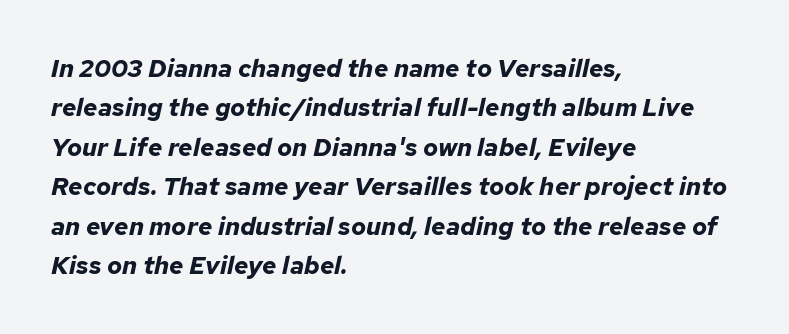
{"italic": "yes", "lean": "right", "slant_degrees": 12, "bold": "yes", "underline": "no", "align": "left", "line_spacing": "normal", "line_spacing_ratio": 1.58, "letter_spacing": "normal", "letter_spacing_em": 0.0, "glyph_px": 25}
